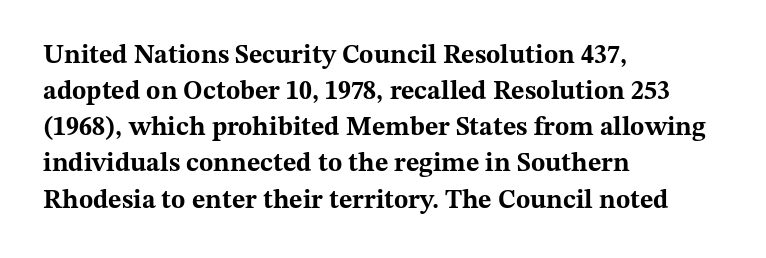
{"italic": "no", "bold": "yes", "underline": "no", "align": "left", "line_spacing": "normal", "line_spacing_ratio": 1.39, "letter_spacing": "normal", "letter_spacing_em": 0.0, "glyph_px": 26}
